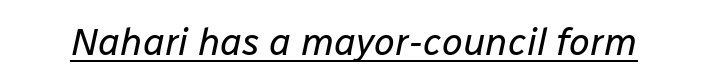
Q: Is the text bold? A: No.
Q: Is the text italic (slanted)? A: Yes, it leans right by about 12 degrees.
Q: Is the text underlined? A: Yes.
Q: Is the spacing between letters normal or unusually wide? A: Normal.
Q: Width (condensed, normal, or wide)? A: Normal.
Q: Stroke contrast? A: Low.
Q: x-height? A: Medium.
Q: Monospaced? A: No.
